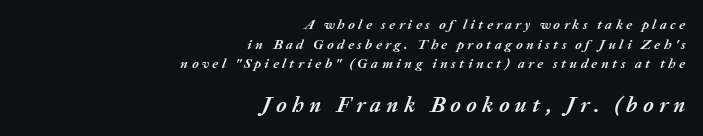
The image shows 22 px bold type, italic (leaning right); set right-aligned, normal line spacing (1.41x), unusually wide letter spacing (+0.24 em), not underlined; the second (bottom) block is 1.57x larger.
